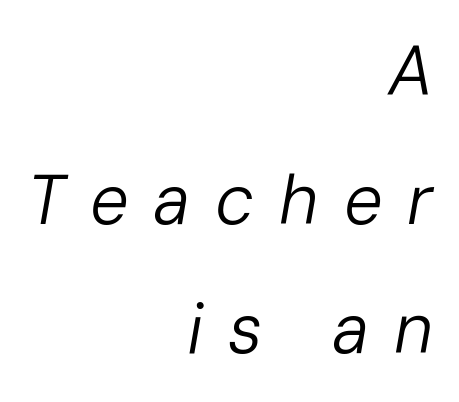
The face used here is proportionally spaced, like ordinary book or web type. Check the space under the baseline: it is left empty. The setting favours the right margin, as signatures and pull-quotes sometimes do. Bold? No — there's no thickening of the strokes. Is the letter spacing exaggerated? Yes — the characters are pushed far apart. The text carries the slant typical of an italic or oblique font.
